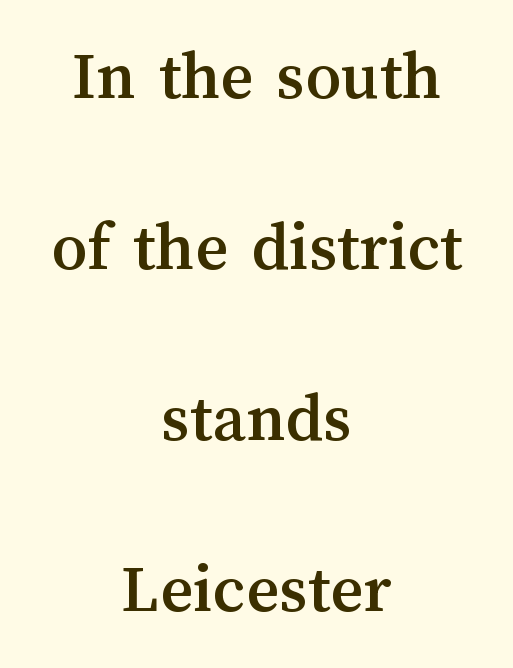
The image shows 71 px text type, upright; set centered, loose line spacing (2.41x), normal letter spacing, not underlined; medium stroke contrast and a medium x-height.
